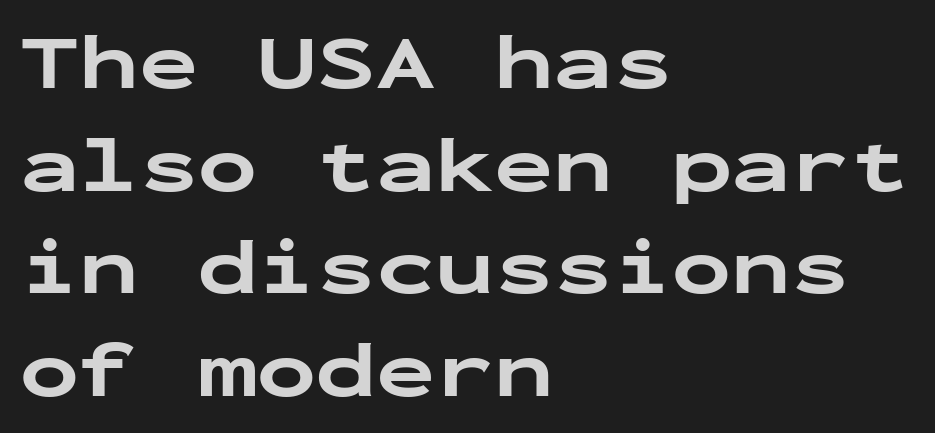
Every character sits straight up, as roman type does. The rag falls on the right side of this text block. Each row of text sits above clean, open space. Typographic density is high because the face is bold.
